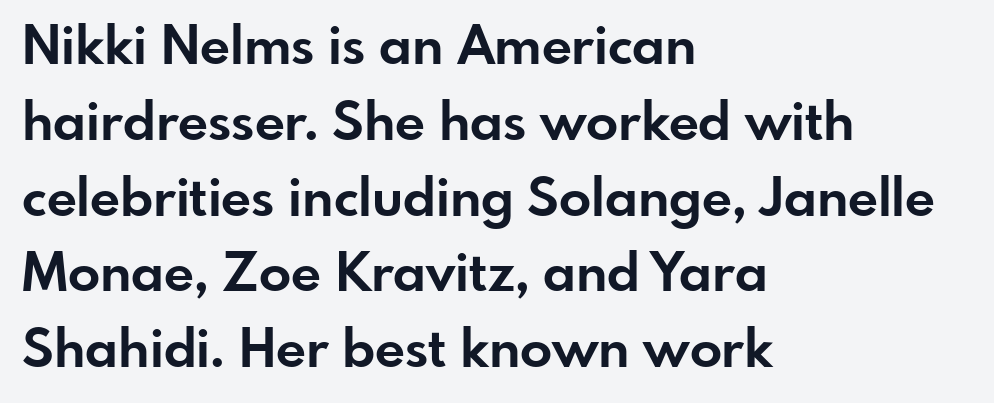
Each letter keeps its own natural width here, so spacing adapts to shape. Layout note: lines flush left. Plain, unruled lines of type. Characters follow at the spacing the type designer built in. Students, this is bold: see how much ink each stroke carries.
